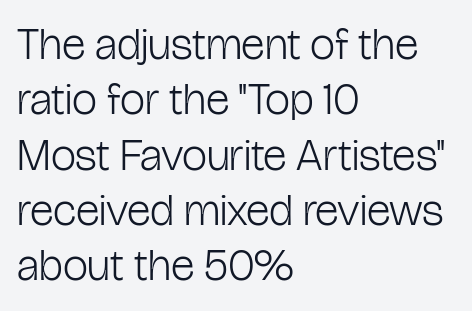
{"serif": "no", "italic": "no", "bold": "no", "weight": "light", "width": "condensed", "stroke_contrast": "low", "x_height": "medium", "monospaced": "no", "underline": "no", "align": "left", "line_spacing_ratio": 1.23, "letter_spacing": "normal", "letter_spacing_em": 0.0, "glyph_px": 45}
